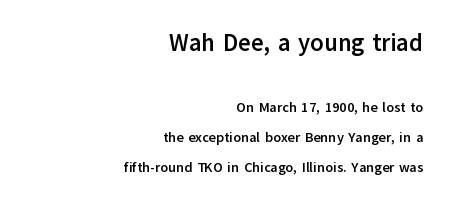
Q: Is the text bold? A: Yes.
Q: Is the text italic (slanted)? A: No, it is upright.
Q: Is the text underlined? A: No.
Q: How is the paragraph aligned? A: Right-aligned.
Q: Is the spacing between letters normal or unusually wide? A: Normal.
Q: Is the spacing between lines tight, normal or loose? A: Loose.
Q: Which block of text is set in a larger size, the first (top) or the second (bottom)? A: The first (top) one.
